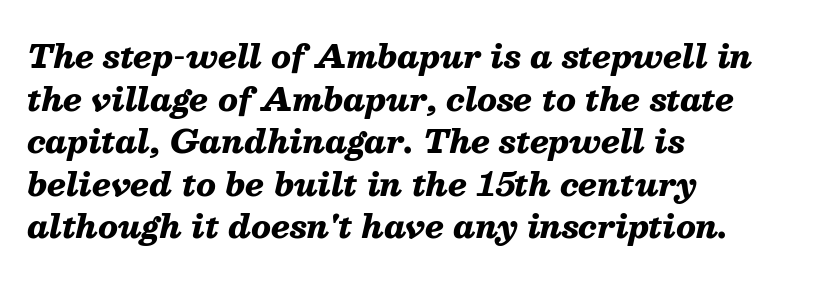
Nobody touched the tracking dial on this one. A clean baseline with only descenders dipping below it. The rendering uses a bold face; every stroke is thick and dark. Italic? Definitely — the glyphs are oblique. The paragraph shown leans on its left margin. This sample keeps an unexceptional amount of space between lines.
